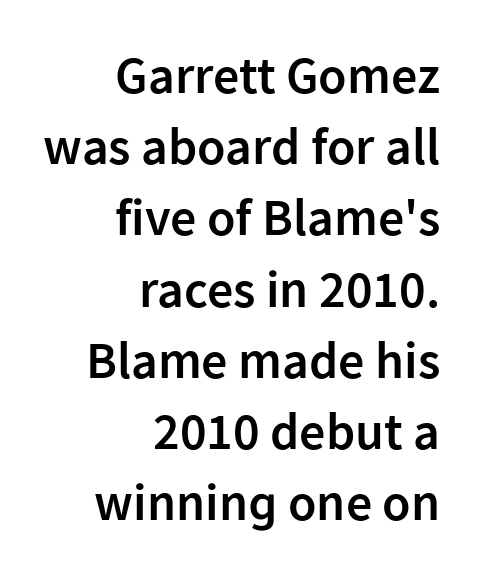
This sample is right-justified, so line beginnings fall wherever the words allow. Letter spacing: default. Summary of vertical rhythm: regular, with standard interline spacing. Strokes here are thickened, but only to semibold level.
